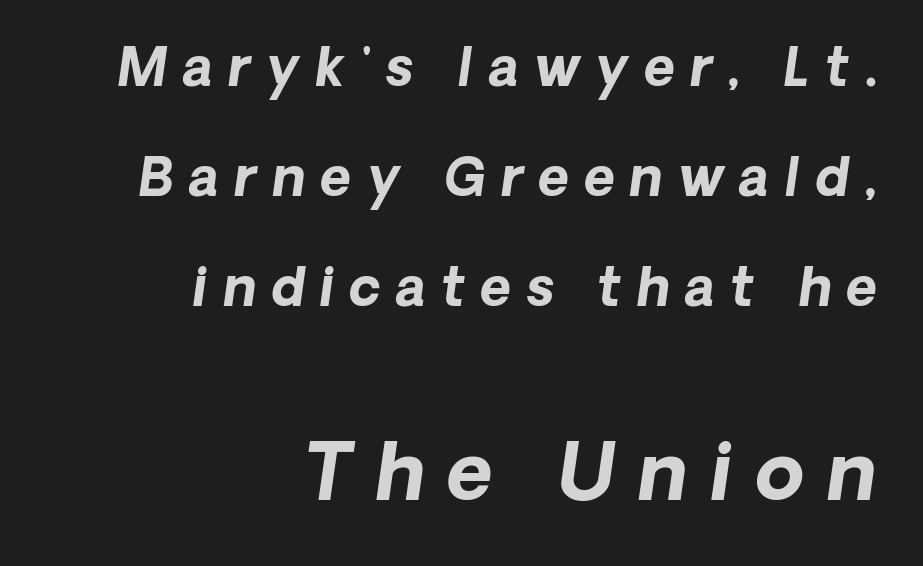
Q: Is the text bold? A: Yes.
Q: Is the typeface a serif or a sans-serif typeface? A: Sans-serif.
Q: Is the text underlined? A: No.
Q: How is the paragraph aligned? A: Right-aligned.
Q: Is the spacing between letters normal or unusually wide? A: Unusually wide.
Q: Is the spacing between lines tight, normal or loose? A: Loose.
Q: Which block of text is set in a larger size, the first (top) or the second (bottom)? A: The second (bottom) one.
Q: Width (condensed, normal, or wide)? A: Normal.
Q: Stroke contrast? A: Low.
Q: x-height? A: Medium.
Q: Monospaced? A: No.
